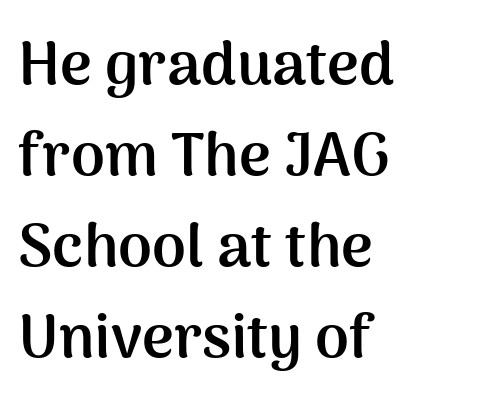
Q: Is the text bold? A: Yes.
Q: Is the text italic (slanted)? A: No, it is upright.
Q: Is the typeface a serif or a sans-serif typeface? A: Sans-serif.
Q: Is the text underlined? A: No.
Q: How is the paragraph aligned? A: Left-aligned.
Q: Is the spacing between letters normal or unusually wide? A: Normal.
Q: Is the spacing between lines tight, normal or loose? A: Normal.
Q: Width (condensed, normal, or wide)? A: Normal.
Q: Stroke contrast? A: Medium.
Q: x-height? A: Medium.
Q: Monospaced? A: No.
